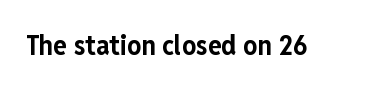
{"serif": "no", "italic": "no", "bold": "yes", "weight": "bold", "width": "condensed", "stroke_contrast": "low", "x_height": "medium", "monospaced": "no", "underline": "no", "letter_spacing": "normal", "letter_spacing_em": 0.0, "glyph_px": 28}
